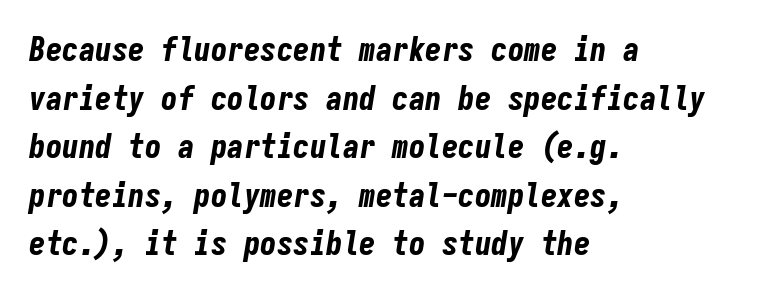
Q: Is the text bold? A: Yes.
Q: Is the text italic (slanted)? A: Yes, it leans right by about 9 degrees.
Q: Is the text underlined? A: No.
Q: How is the paragraph aligned? A: Left-aligned.
Q: Is the spacing between letters normal or unusually wide? A: Normal.
Q: Is the spacing between lines tight, normal or loose? A: Normal.
Q: Width (condensed, normal, or wide)? A: Condensed.
Q: Stroke contrast? A: Low.
Q: x-height? A: Medium.
Q: Monospaced? A: Yes.
